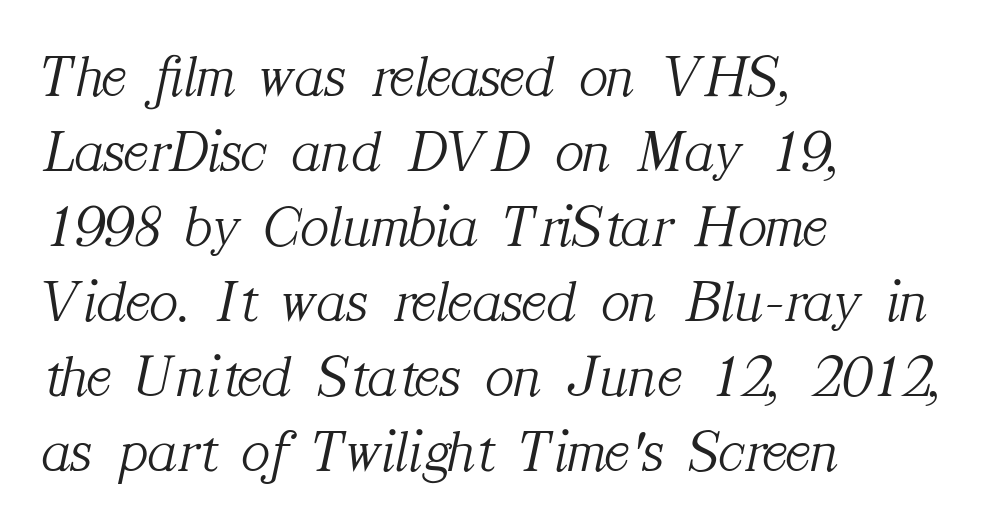
Each line starts at the same left margin while the right side varies. The area under the type is left untouched. Here the glyphs are tracked normally, forming tight word shapes. Students, observe: this is what conventionally led text looks like. Stroke mass is kept to a normal reading level or below. Tall strokes in this sample are angled rather than plumb.
